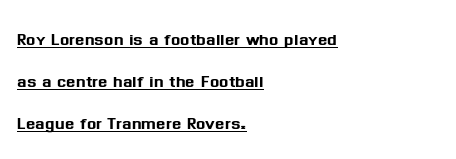
{"italic": "no", "underline": "yes", "align": "left", "line_spacing": "loose", "line_spacing_ratio": 1.9, "letter_spacing": "normal", "letter_spacing_em": 0.0, "glyph_px": 22}
